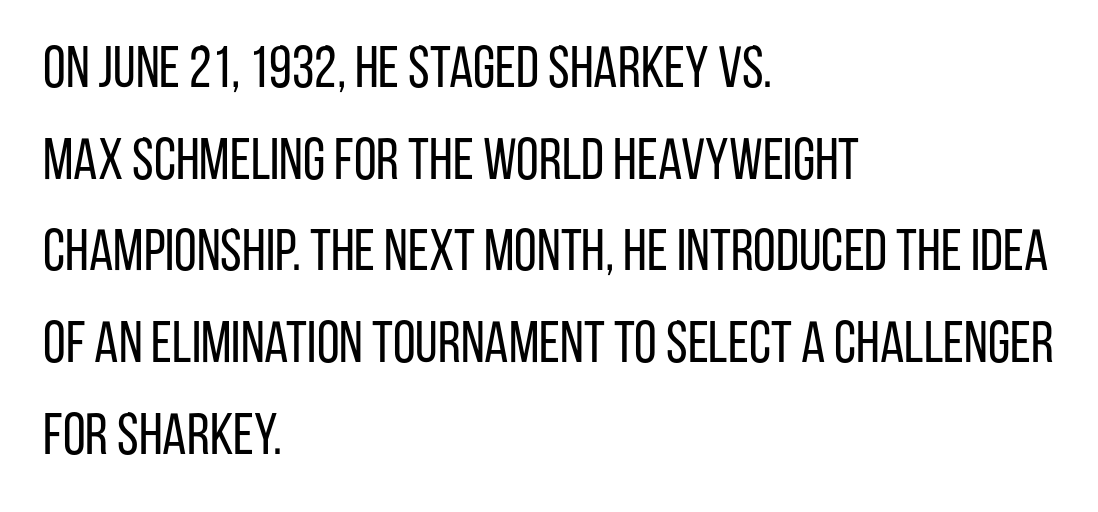
{"serif": "no", "italic": "no", "bold": "no", "weight": "regular", "width": "condensed", "stroke_contrast": "low", "x_height": "large", "monospaced": "no", "underline": "no", "align": "left", "line_spacing": "normal", "line_spacing_ratio": 1.58, "letter_spacing": "normal", "letter_spacing_em": 0.0, "glyph_px": 58}
